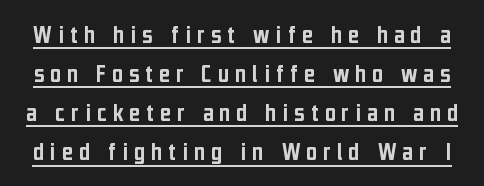
The image shows 27 px text type, upright; set normal line spacing (1.45x), unusually wide letter spacing (+0.21 em), underlined.
